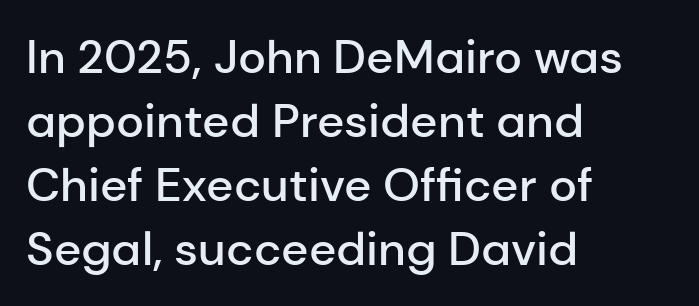
The face used here is proportionally spaced, like ordinary book or web type. The paragraph shown leans on its left margin. Notice how the stems are strictly vertical — no italics here. Has an underline been added? It has not. Stroke thickness is moderately raised; the sample reads as semibold.
